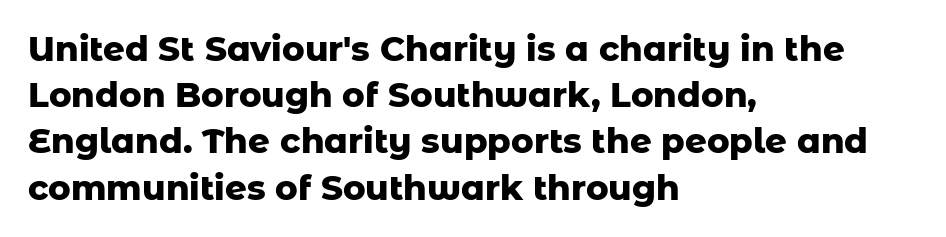
The image shows 34 px heavy sans-serif type, upright; set left-aligned, normal line spacing (1.36x), normal letter spacing, not underlined; low stroke contrast and a medium x-height.
